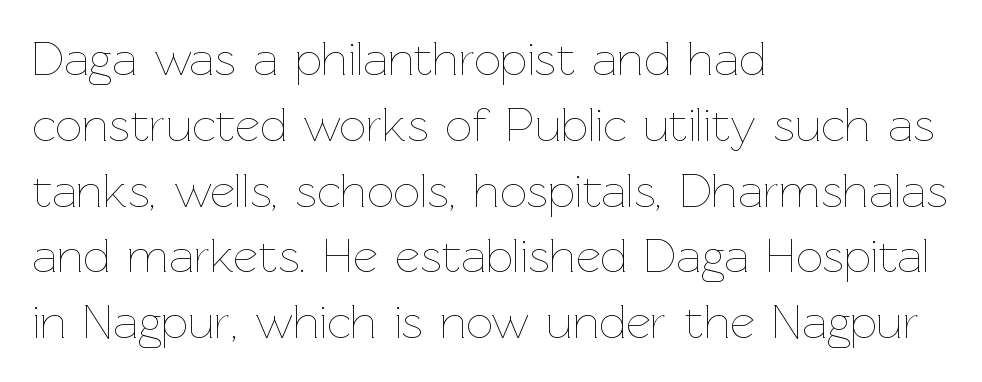
Each line starts at the same left margin while the right side varies. The face looks like a standard text weight, possibly lighter. You could not count columns in this text — the font is proportionally spaced. The letters stand straight up with perfectly vertical stems. Lines of text with bare space underneath. Look at the tracking — it's just the regular setting, nothing added.
